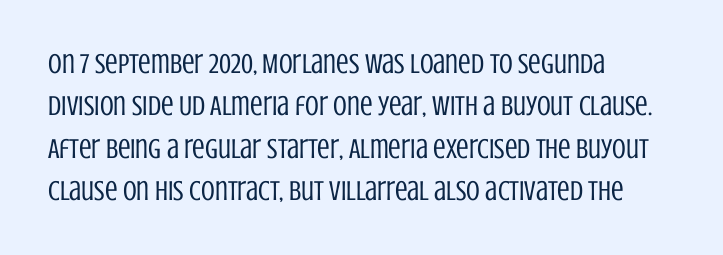
Q: Is the text bold? A: No.
Q: Is the text italic (slanted)? A: No, it is upright.
Q: Is the typeface a serif or a sans-serif typeface? A: Sans-serif.
Q: Is the text underlined? A: No.
Q: How is the paragraph aligned? A: Left-aligned.
Q: Is the spacing between letters normal or unusually wide? A: Normal.
Q: Is the spacing between lines tight, normal or loose? A: Normal.
Q: Width (condensed, normal, or wide)? A: Condensed.
Q: Stroke contrast? A: Low.
Q: x-height? A: Large.
Q: Monospaced? A: No.
